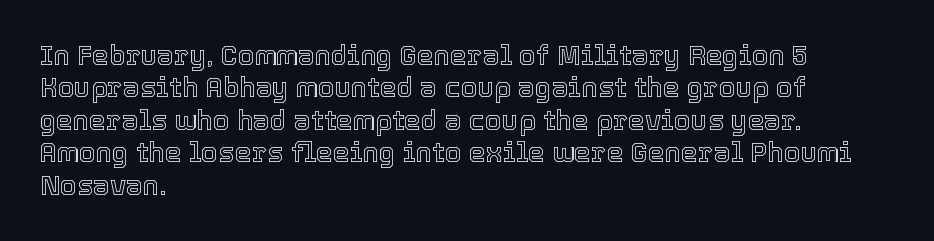
Designer's note — italics off, roman on. The specimen omits any rule beneath the text block's lines. No extra tracking has been applied to these lines. Each line starts at the same left margin while the right side varies.
